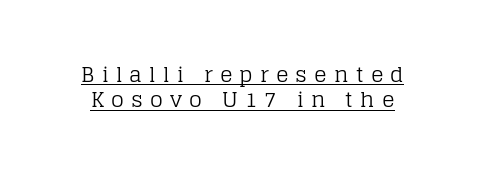
{"italic": "no", "bold": "no", "underline": "yes", "line_spacing_ratio": 1.21, "letter_spacing": "wide", "letter_spacing_em": 0.34, "glyph_px": 21}
